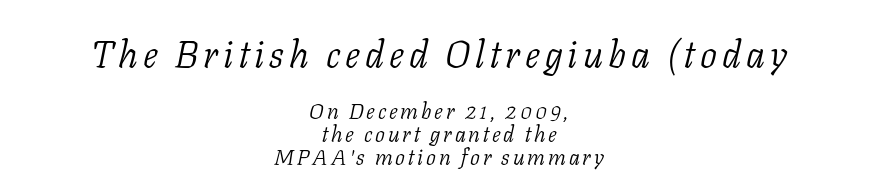
The image shows 38 px light serif type, italic (leaning right); set centered, tight line spacing (1.06x), not underlined; the first (top) block is 1.73x larger; low stroke contrast and a medium x-height.
